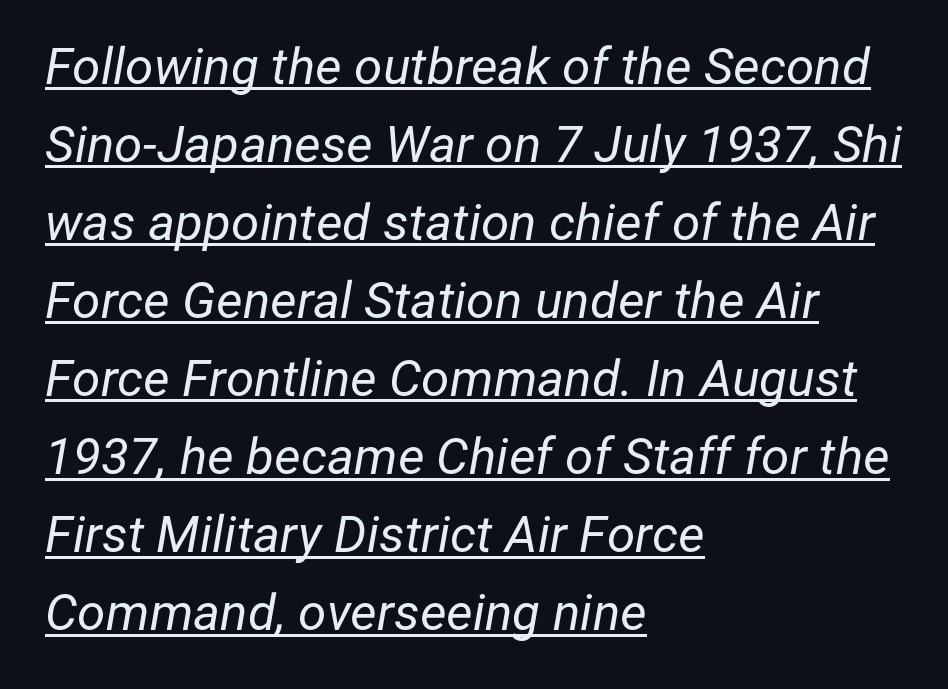
In designer terms, the underline attribute is active on this setting. Short note: letters normally spaced. This sample has the flowing, uneven cadence of proportional lettering. The space between consecutive lines is moderate. Line beginnings align vertically; line endings do not. It's the slanting kind of type.
